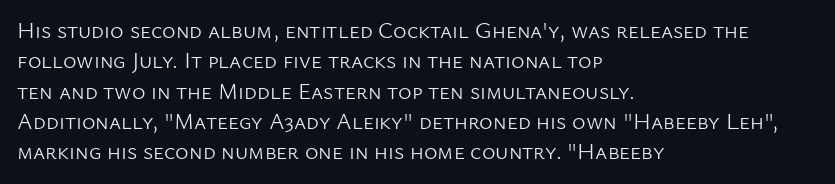
The space directly below the letters is spotless. Caption: standard tracking, unaltered. Vertically, the passage feels balanced, rows spaced as you'd expect. Does the lettering tilt? It doesn't — this is upright.
